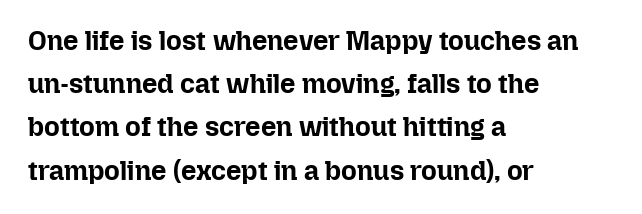
{"italic": "no", "bold": "yes", "underline": "no", "align": "left", "line_spacing": "normal", "line_spacing_ratio": 1.6, "letter_spacing": "normal", "letter_spacing_em": 0.0, "glyph_px": 27}
